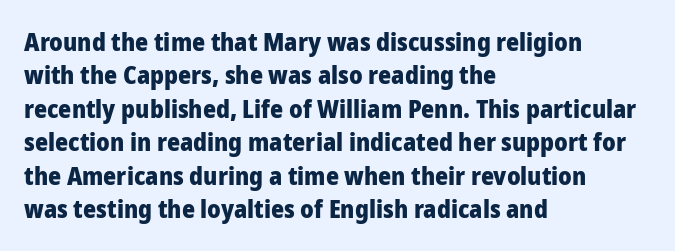
The image shows 25 px bold type, upright; set left-aligned, normal line spacing (1.34x), normal letter spacing, not underlined.
